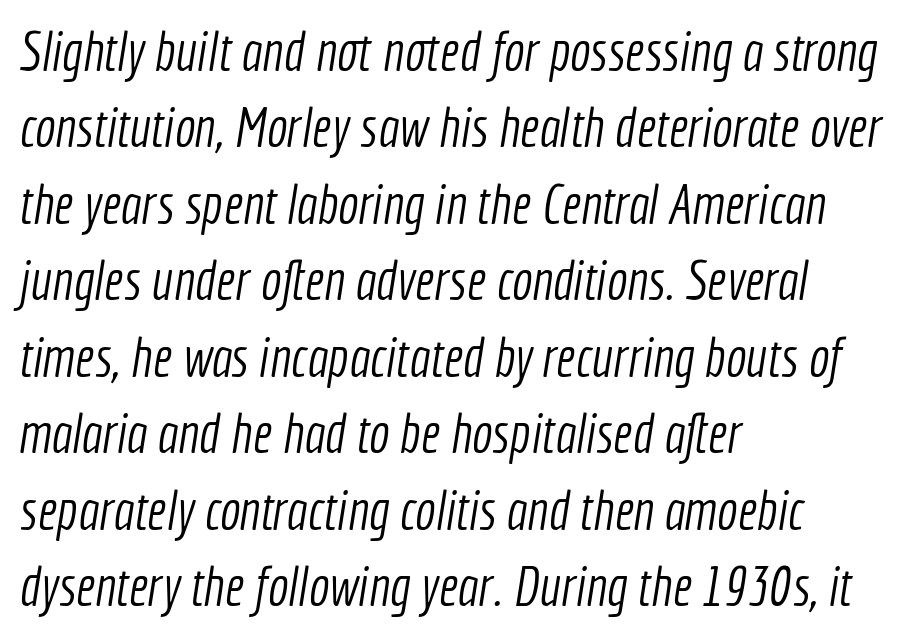
The typeface has the unassuming heft of standard copy or less. I'd call this a sans setting — the letters go barefoot. The glyphs are unaccompanied by any horizontal stroke below them. Teacher's note: observe the even left margin — that is flush-left alignment.
